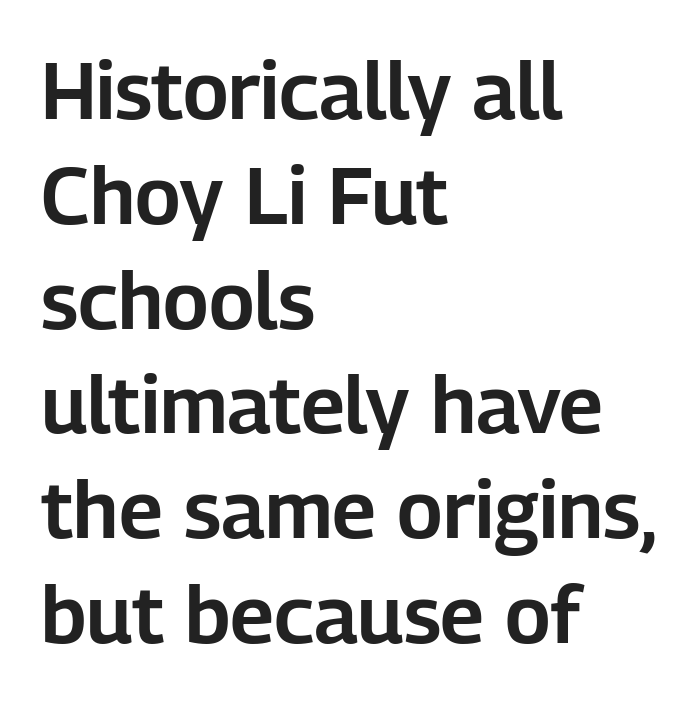
{"serif": "no", "italic": "no", "width": "normal", "stroke_contrast": "low", "x_height": "medium", "monospaced": "no", "underline": "no", "align": "left", "line_spacing": "normal", "line_spacing_ratio": 1.31, "letter_spacing": "normal", "letter_spacing_em": 0.0, "glyph_px": 80}
